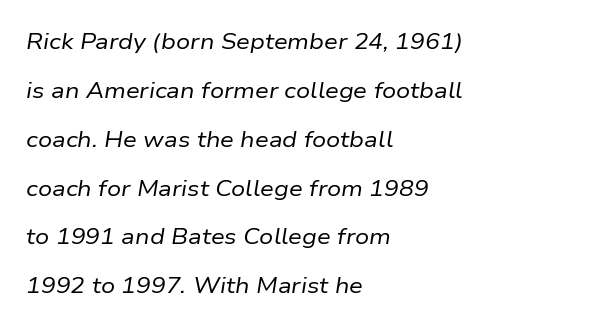
Is the type heavy? It reads as light-to-regular instead. The passage is arranged the way most books set body copy — flush left. The rendering applies a slant to the glyphs. The space beneath each line is pristine and unruled.
